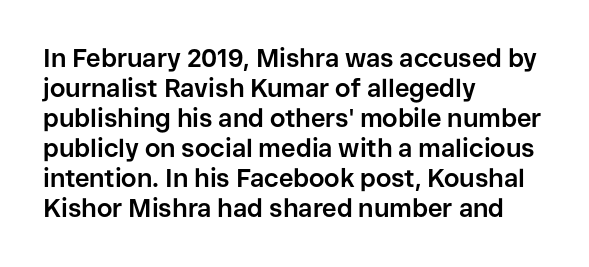
{"italic": "no", "bold": "yes", "underline": "no", "align": "left", "line_spacing_ratio": 1.2, "letter_spacing": "normal", "letter_spacing_em": 0.0, "glyph_px": 25}
